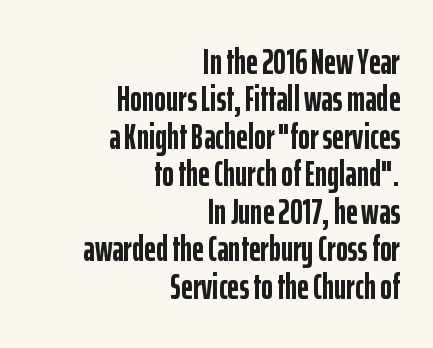
The image shows 36 px semibold, condensed sans-serif type, upright; set right-aligned, tight line spacing (1.04x), normal letter spacing, not underlined; low stroke contrast and a medium x-height.
